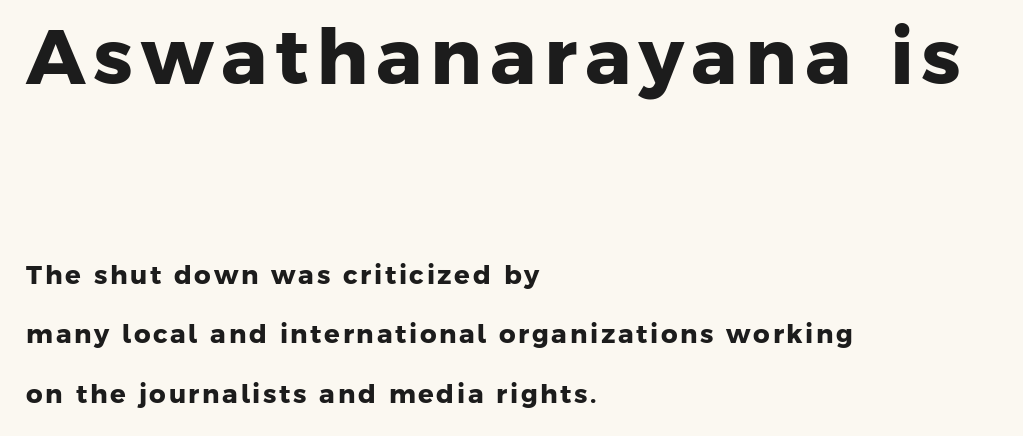
The image shows 77 px heavy sans-serif type; set left-aligned, loose line spacing (2.29x), not underlined; the first (top) block is 2.96x larger; low stroke contrast and a medium x-height.
